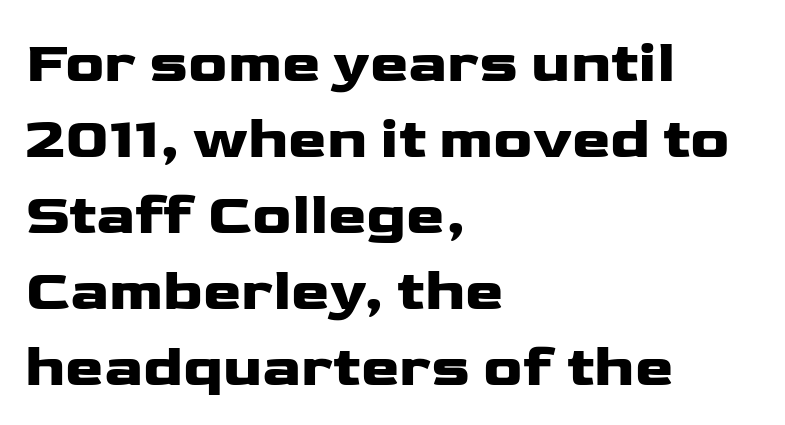
The image shows 58 px wide sans-serif type, upright; set left-aligned, normal line spacing (1.31x), normal letter spacing, not underlined; low stroke contrast and a medium x-height.
